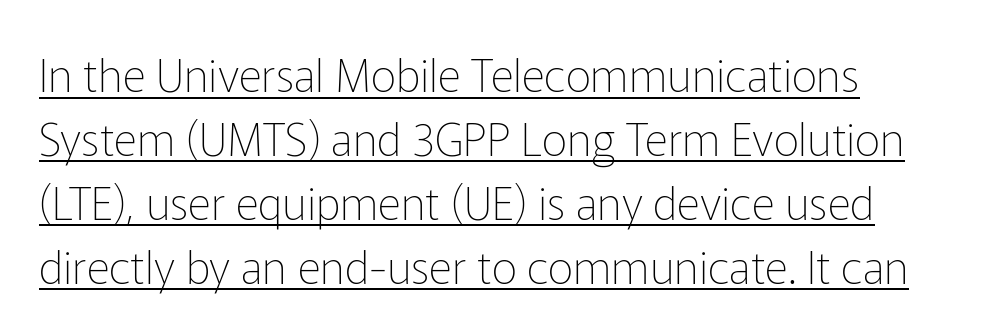
Heft: none added — not bold. Is the letter spacing exaggerated? No — it looks like the ordinary default. Alignment: flush left. Type style note: lacks serifs. The passage shown stacks its lines at a standard gap. Proportional: the letters do not fall into vertical columns.
